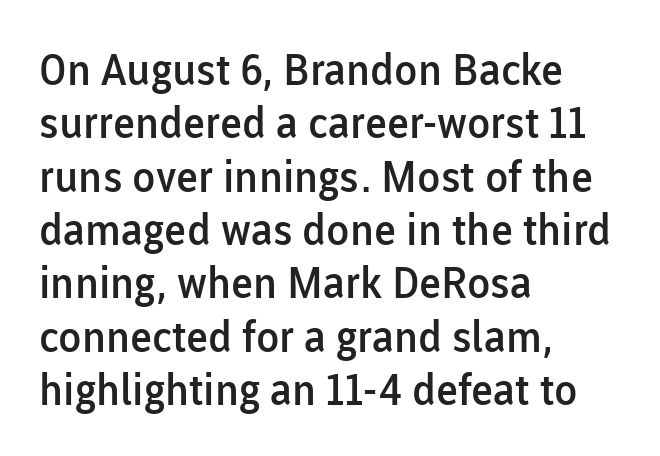
Q: Is the text bold? A: Semi-bold.
Q: Is the text italic (slanted)? A: No, it is upright.
Q: Is the typeface a serif or a sans-serif typeface? A: Sans-serif.
Q: Is the text underlined? A: No.
Q: How is the paragraph aligned? A: Left-aligned.
Q: Is the spacing between letters normal or unusually wide? A: Normal.
Q: Width (condensed, normal, or wide)? A: Normal.
Q: Stroke contrast? A: Low.
Q: x-height? A: Medium.
Q: Monospaced? A: No.
